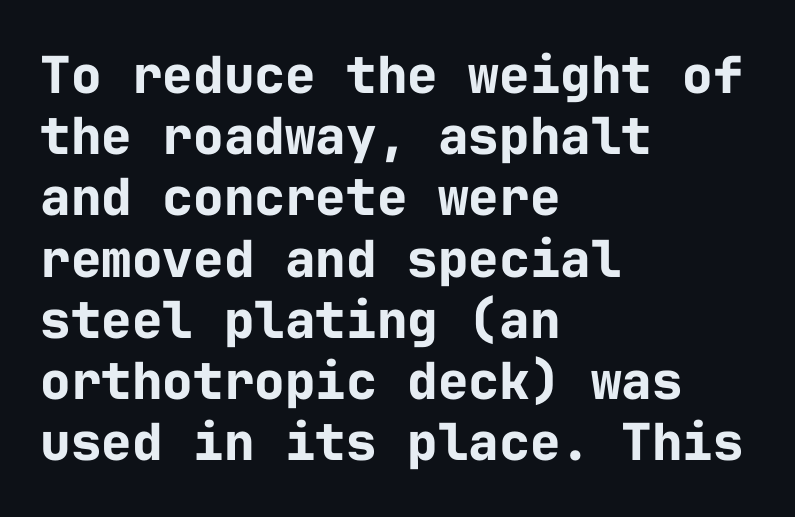
Q: Is the text bold? A: Yes.
Q: Is the text italic (slanted)? A: No, it is upright.
Q: Is the typeface a serif or a sans-serif typeface? A: Sans-serif.
Q: Is the text underlined? A: No.
Q: How is the paragraph aligned? A: Left-aligned.
Q: Is the spacing between letters normal or unusually wide? A: Normal.
Q: Width (condensed, normal, or wide)? A: Normal.
Q: Stroke contrast? A: Low.
Q: x-height? A: Medium.
Q: Monospaced? A: Yes.
